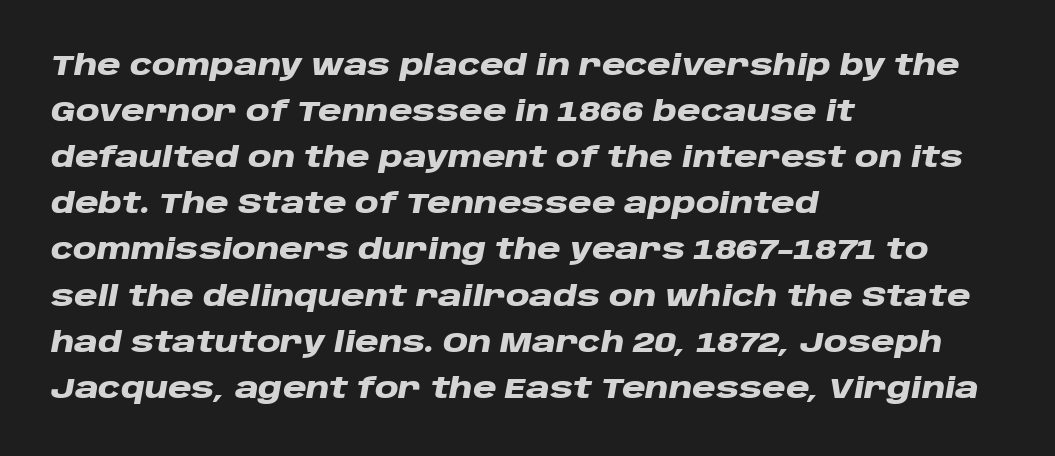
The image shows 29 px heavy, wide type, italic (leaning right); set left-aligned, normal line spacing (1.59x), normal letter spacing, not underlined; low stroke contrast and a large x-height.
